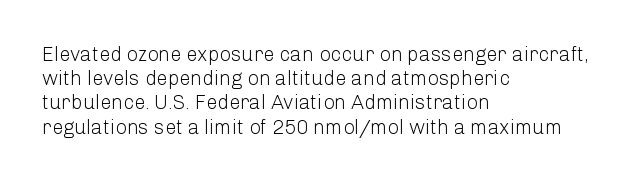
Tall strokes in this sample are plumb rather than angled. Decoration check: the copy has no underline. Words appear dense and cohesive because spacing is normal. The typesetter chose a ragged-right arrangement here.
